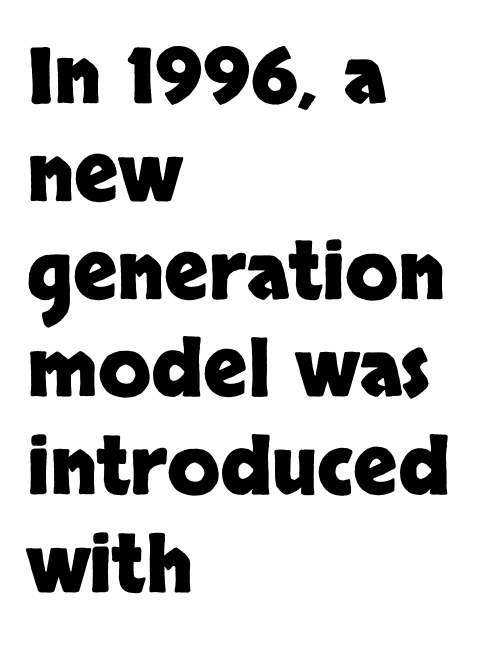
The image shows 77 px heavy sans-serif type, upright; set left-aligned, normal line spacing (1.27x), normal letter spacing, not underlined; low stroke contrast and a large x-height.
